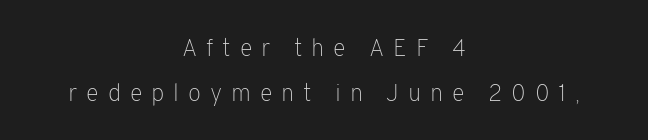
Q: Is the text bold? A: No.
Q: Is the text italic (slanted)? A: No, it is upright.
Q: Is the text underlined? A: No.
Q: How is the paragraph aligned? A: Centered.
Q: Is the spacing between letters normal or unusually wide? A: Unusually wide.
